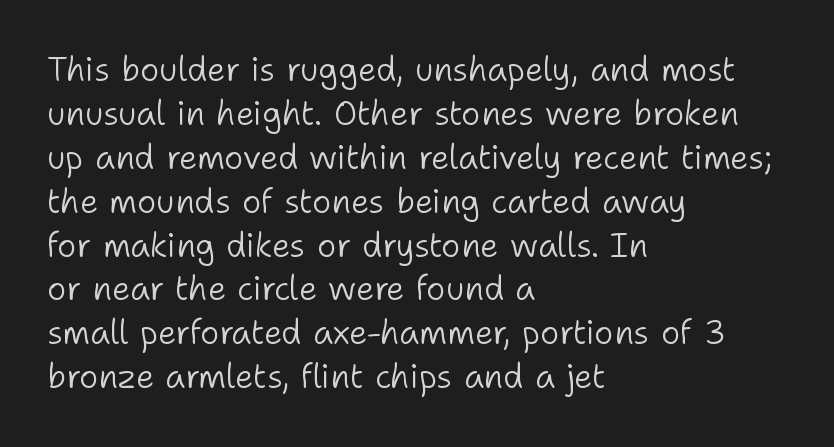
{"serif": "no", "italic": "no", "bold": "no", "weight": "light", "width": "normal", "stroke_contrast": "low", "x_height": "medium", "monospaced": "no", "underline": "no", "align": "left", "line_spacing": "normal", "line_spacing_ratio": 1.33, "letter_spacing": "normal", "letter_spacing_em": 0.0, "glyph_px": 33}
